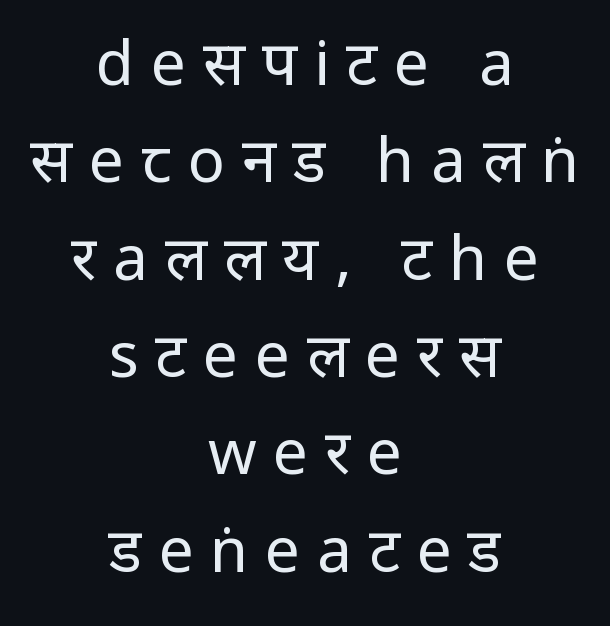
Q: Is the text bold? A: No.
Q: Is the text italic (slanted)? A: No, it is upright.
Q: Is the typeface a serif or a sans-serif typeface? A: Sans-serif.
Q: Is the text underlined? A: No.
Q: How is the paragraph aligned? A: Centered.
Q: Is the spacing between letters normal or unusually wide? A: Unusually wide.
Q: Is the spacing between lines tight, normal or loose? A: Normal.
Q: Width (condensed, normal, or wide)? A: Condensed.
Q: Stroke contrast? A: Low.
